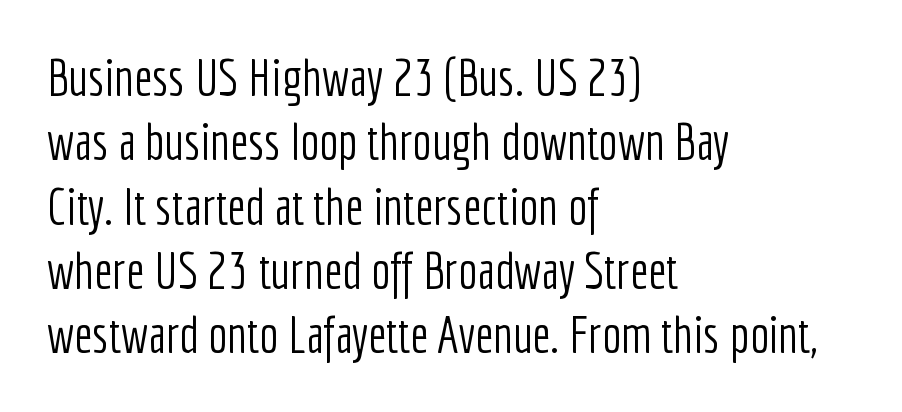
{"serif": "no", "italic": "no", "bold": "no", "weight": "light", "width": "condensed", "stroke_contrast": "low", "x_height": "medium", "monospaced": "no", "underline": "no", "align": "left", "line_spacing": "normal", "line_spacing_ratio": 1.26, "letter_spacing": "normal", "letter_spacing_em": 0.0, "glyph_px": 51}
